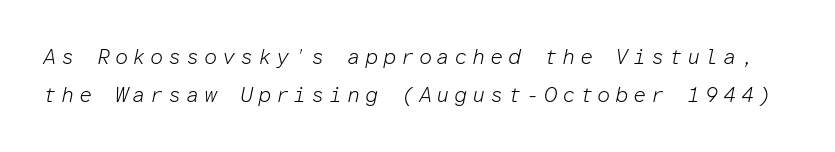
{"italic": "yes", "lean": "right", "slant_degrees": 12, "bold": "no", "underline": "no", "line_spacing_ratio": 1.79, "letter_spacing": "wide", "letter_spacing_em": 0.22, "glyph_px": 21}
